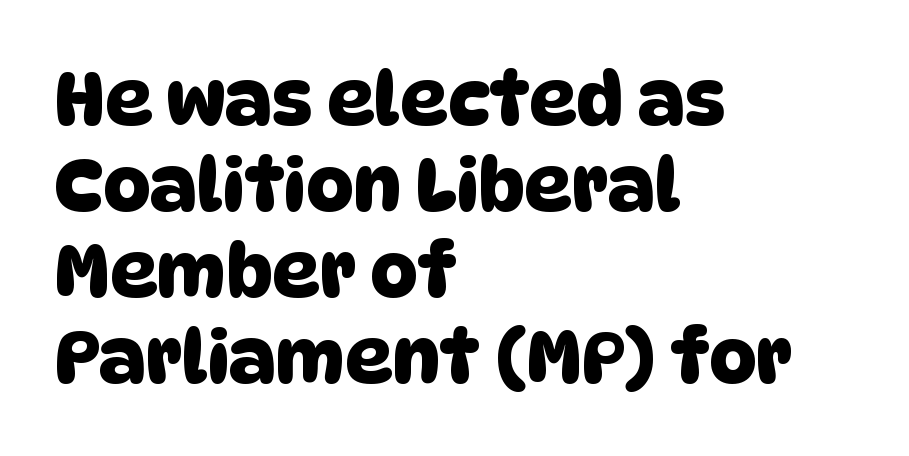
{"serif": "no", "width": "normal", "stroke_contrast": "low", "x_height": "large", "monospaced": "no", "underline": "no", "align": "left", "line_spacing_ratio": 1.16, "letter_spacing": "normal", "letter_spacing_em": 0.0, "glyph_px": 74}
